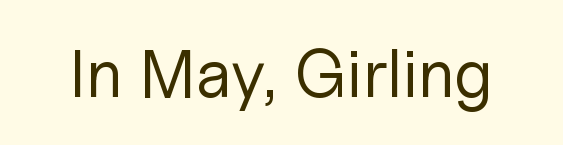
The image shows 67 px regular-weight sans-serif type, upright; set normal letter spacing, not underlined; low stroke contrast and a medium x-height.
